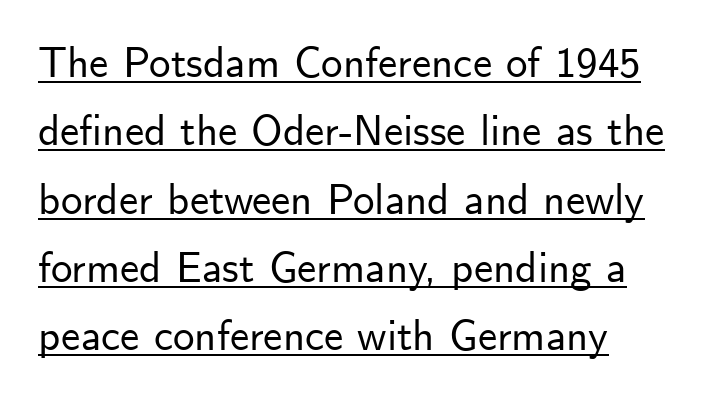
You could not count columns in this text — the font is proportionally spaced. Italic: no, the glyphs are upright roman. Baseline-to-baseline distance is the conventional proportion of letter height. Where is the straight margin? On the left.
